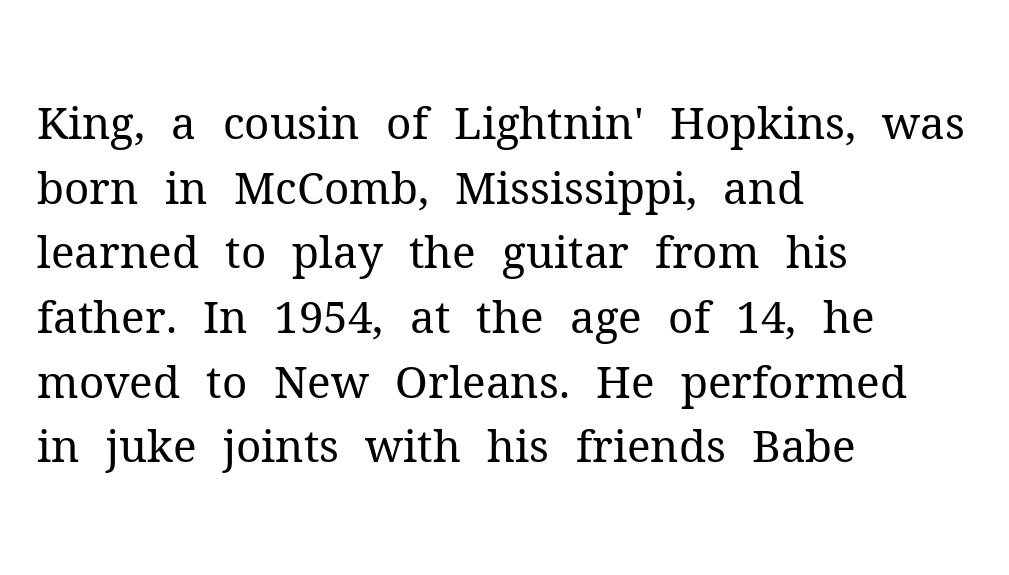
{"serif": "yes", "italic": "no", "bold": "no", "weight": "regular", "width": "normal", "stroke_contrast": "medium", "x_height": "medium", "monospaced": "no", "underline": "no", "align": "left", "line_spacing": "normal", "line_spacing_ratio": 1.47, "letter_spacing": "normal", "letter_spacing_em": 0.0, "glyph_px": 44}
